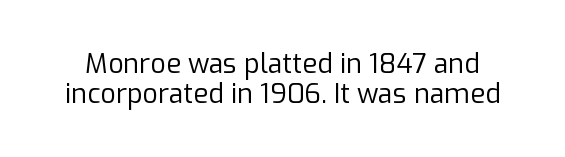
Q: Is the text bold? A: No.
Q: Is the text italic (slanted)? A: No, it is upright.
Q: Is the text underlined? A: No.
Q: Is the spacing between letters normal or unusually wide? A: Normal.
Q: Is the spacing between lines tight, normal or loose? A: Tight.
